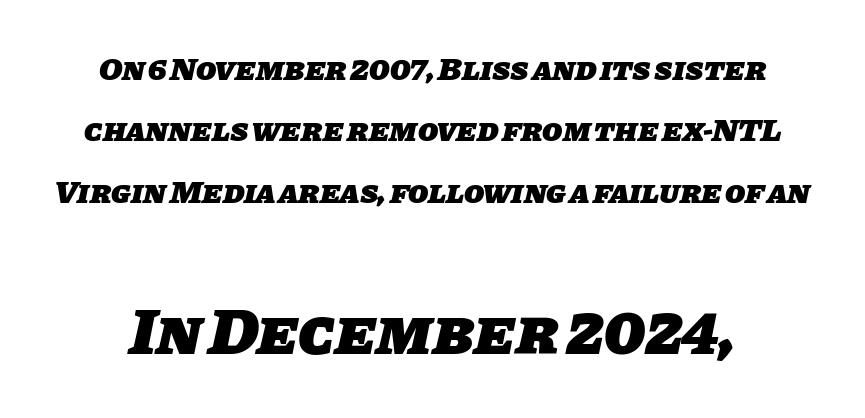
{"bold": "yes", "weight": "heavy", "width": "normal", "stroke_contrast": "low", "x_height": "large", "monospaced": "no", "underline": "no", "line_spacing_ratio": 1.86, "letter_spacing": "normal", "letter_spacing_em": 0.0, "larger_block": "second", "size_ratio": 2.0, "glyph_px": 66}
